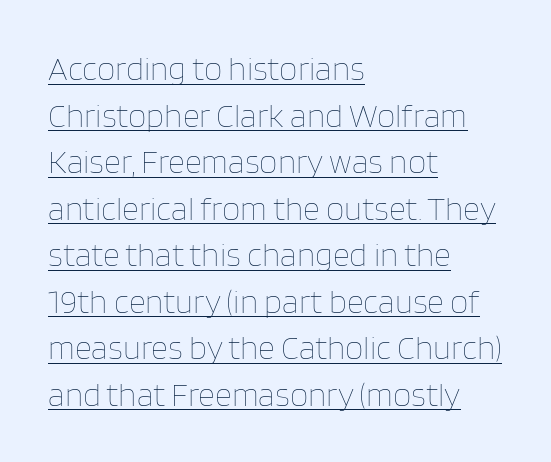
Q: Is the text bold? A: No.
Q: Is the text italic (slanted)? A: No, it is upright.
Q: Is the text underlined? A: Yes.
Q: How is the paragraph aligned? A: Left-aligned.
Q: Is the spacing between letters normal or unusually wide? A: Normal.
Q: Is the spacing between lines tight, normal or loose? A: Normal.
Q: Width (condensed, normal, or wide)? A: Normal.
Q: Stroke contrast? A: Low.
Q: x-height? A: Large.
Q: Monospaced? A: No.
